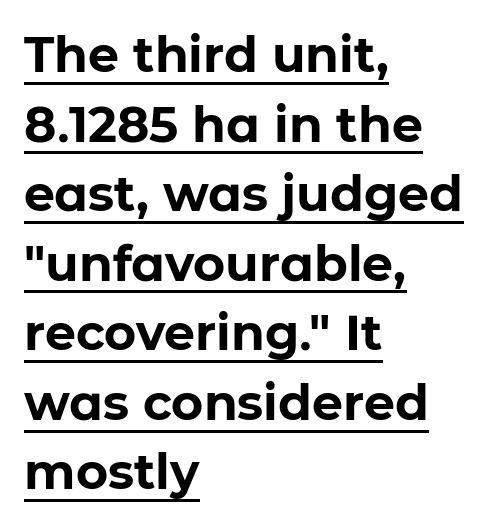
Q: Is the text bold? A: Yes.
Q: Is the text italic (slanted)? A: No, it is upright.
Q: Is the typeface a serif or a sans-serif typeface? A: Sans-serif.
Q: Is the text underlined? A: Yes.
Q: How is the paragraph aligned? A: Left-aligned.
Q: Is the spacing between letters normal or unusually wide? A: Normal.
Q: Is the spacing between lines tight, normal or loose? A: Normal.
Q: Width (condensed, normal, or wide)? A: Normal.
Q: Stroke contrast? A: Low.
Q: x-height? A: Medium.
Q: Monospaced? A: No.
